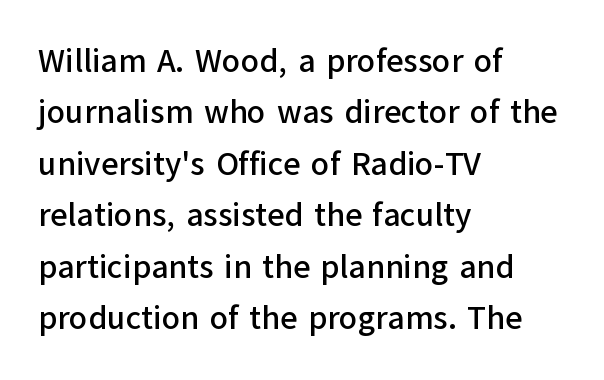
{"serif": "no", "italic": "no", "width": "normal", "stroke_contrast": "low", "x_height": "medium", "monospaced": "no", "underline": "no", "align": "left", "line_spacing": "normal", "line_spacing_ratio": 1.56, "letter_spacing": "normal", "letter_spacing_em": 0.0, "glyph_px": 33}
